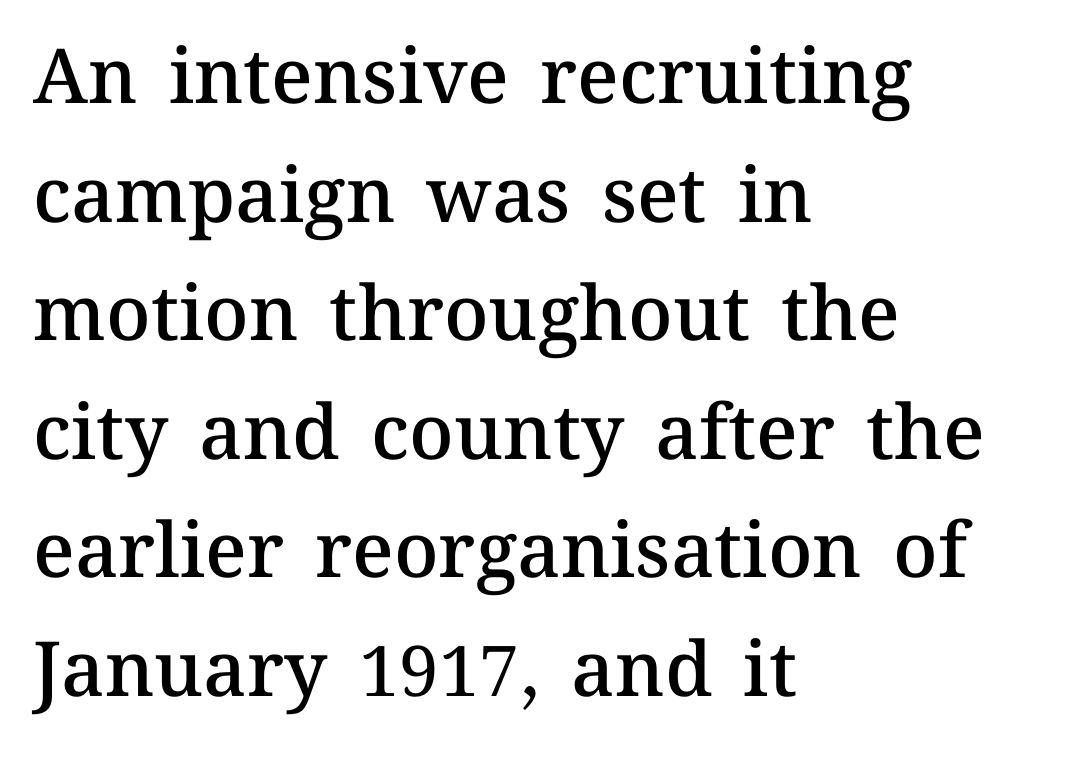
Layout note: lines flush left. A typesetter would mark this as roman, not italic. Anything drawn beneath the words? Only blank space. How heavy is the stroke? Medium-heavy — a semibold, shy of bold. Whoever set this chose a conventional vertical rhythm. This sample has the flowing, uneven cadence of proportional lettering.
